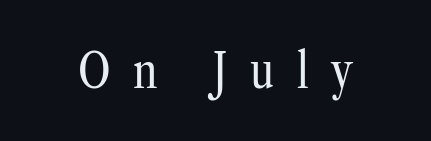
{"serif": "yes", "italic": "no", "bold": "no", "weight": "regular", "width": "condensed", "stroke_contrast": "low", "x_height": "medium", "monospaced": "no", "underline": "no", "letter_spacing": "wide", "letter_spacing_em": 0.46, "glyph_px": 49}
